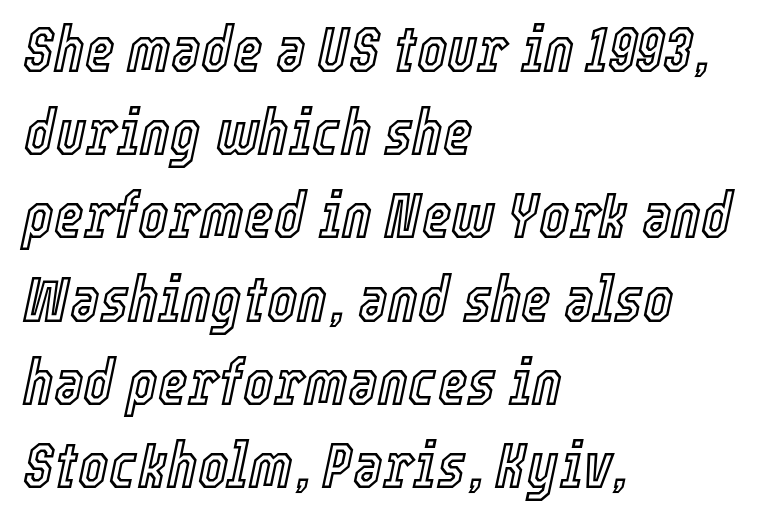
{"italic": "yes", "lean": "right", "slant_degrees": 12, "width": "condensed", "x_height": "medium", "monospaced": "no", "underline": "no", "align": "left", "line_spacing": "normal", "line_spacing_ratio": 1.3, "letter_spacing": "normal", "letter_spacing_em": 0.0, "glyph_px": 64}
